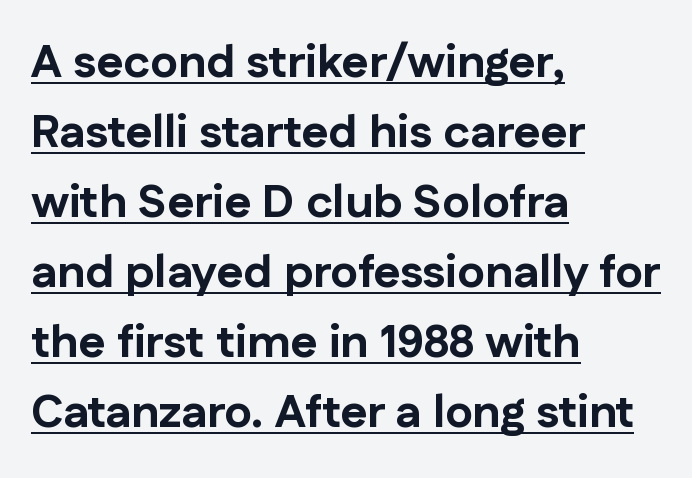
{"serif": "no", "italic": "no", "bold": "yes", "weight": "bold", "width": "normal", "stroke_contrast": "low", "x_height": "medium", "monospaced": "no", "underline": "yes", "align": "left", "line_spacing": "normal", "line_spacing_ratio": 1.52, "letter_spacing": "normal", "letter_spacing_em": 0.0, "glyph_px": 46}
